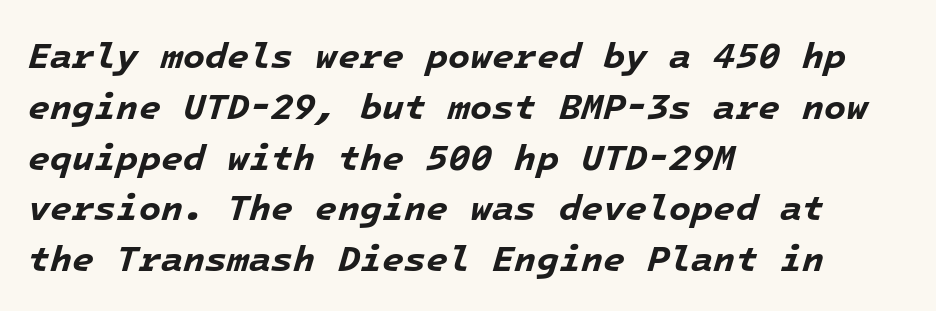
{"italic": "yes", "lean": "right", "slant_degrees": 16, "bold": "yes", "weight": "bold", "width": "normal", "stroke_contrast": "low", "x_height": "medium", "monospaced": "yes", "underline": "no", "align": "left", "line_spacing": "normal", "line_spacing_ratio": 1.41, "letter_spacing": "normal", "letter_spacing_em": 0.0, "glyph_px": 36}
